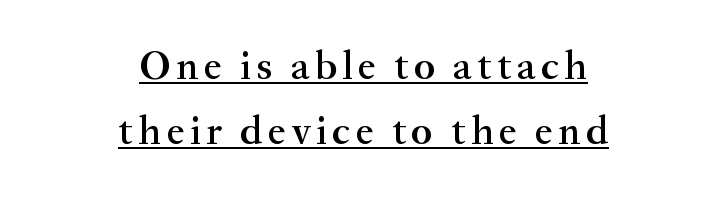
The image shows 41 px semibold serif type, upright; set centered, normal line spacing (1.58x), underlined; medium stroke contrast and a small x-height.
